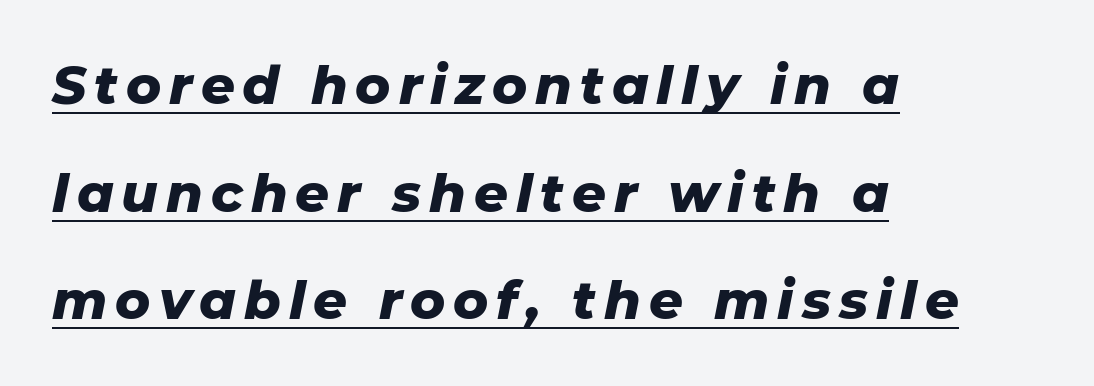
The image shows 53 px heavy type, italic (leaning right); set left-aligned, loose line spacing (2.03x), underlined; low stroke contrast and a medium x-height.
